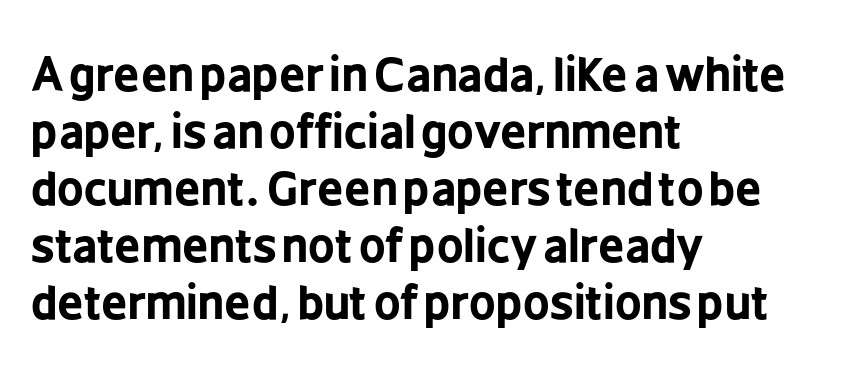
The image shows 46 px bold, condensed sans-serif type, upright; set left-aligned, line spacing 1.24x, normal letter spacing, not underlined; low stroke contrast and a medium x-height.
